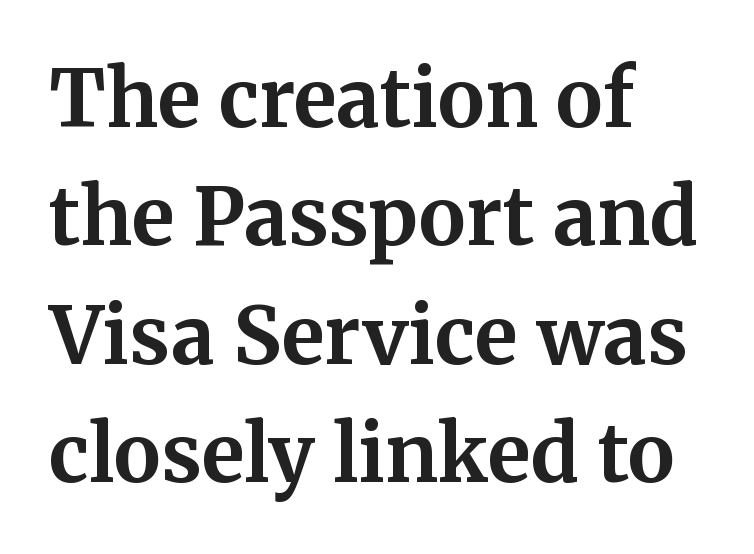
Q: Is the text bold? A: Yes.
Q: Is the text italic (slanted)? A: No, it is upright.
Q: Is the typeface a serif or a sans-serif typeface? A: Serif.
Q: Is the text underlined? A: No.
Q: How is the paragraph aligned? A: Left-aligned.
Q: Is the spacing between letters normal or unusually wide? A: Normal.
Q: Is the spacing between lines tight, normal or loose? A: Normal.
Q: Width (condensed, normal, or wide)? A: Normal.
Q: Stroke contrast? A: Medium.
Q: x-height? A: Medium.
Q: Monospaced? A: No.
